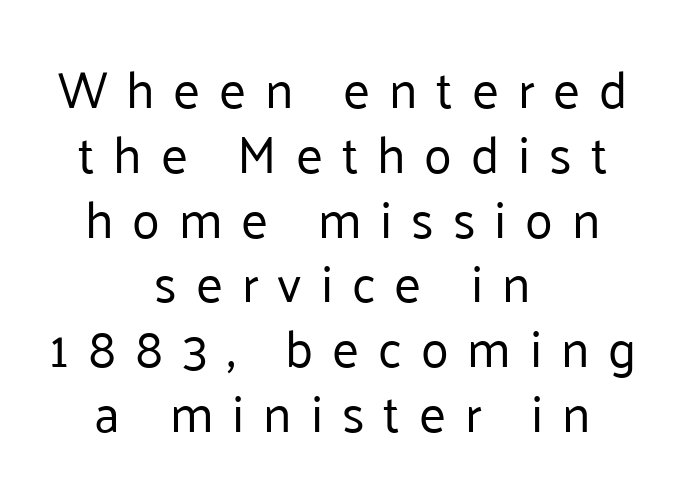
The image shows 51 px regular-weight sans-serif type, upright; set centered, normal line spacing (1.27x), unusually wide letter spacing (+0.37 em), not underlined; low stroke contrast and a medium x-height.
